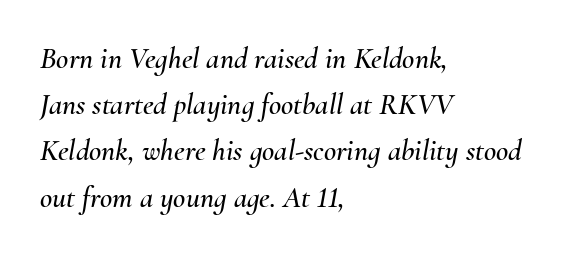
The image shows 30 px text type, italic (leaning right); set left-aligned, normal line spacing (1.54x), normal letter spacing, not underlined; medium stroke contrast and a small x-height.
